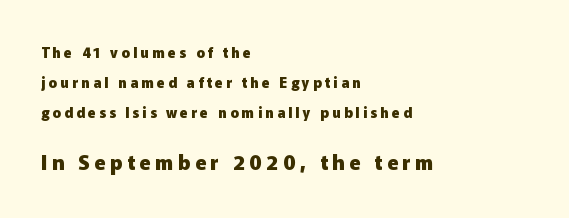
Small over large — that's the arrangement of the two blocks here. Leftover space on each line is placed entirely after the last word. The rendering uses a large line-height, opening up the rows. Ascenders rise straight up at ninety degrees. The face used here has the dense, thick strokes of a bold. Only glyphs here, with clear space below each row.
